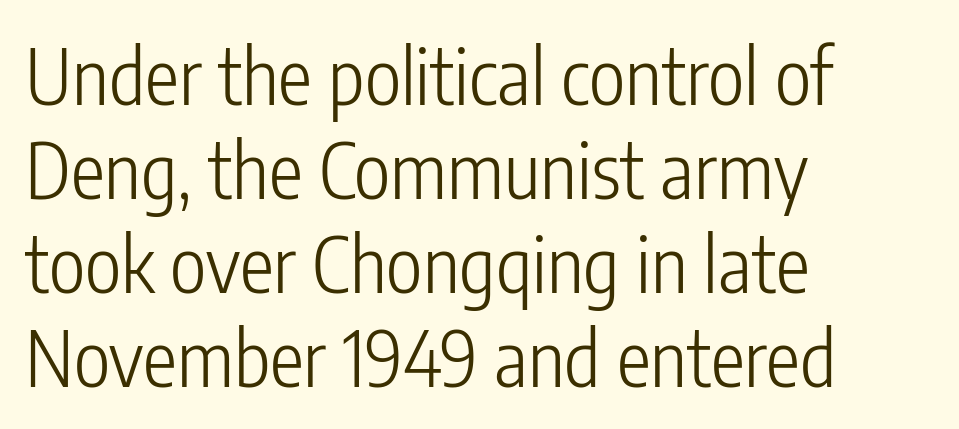
Q: Is the text bold? A: No.
Q: Is the text italic (slanted)? A: No, it is upright.
Q: Is the typeface a serif or a sans-serif typeface? A: Sans-serif.
Q: Is the text underlined? A: No.
Q: How is the paragraph aligned? A: Left-aligned.
Q: Is the spacing between letters normal or unusually wide? A: Normal.
Q: Width (condensed, normal, or wide)? A: Condensed.
Q: Stroke contrast? A: Low.
Q: x-height? A: Medium.
Q: Monospaced? A: No.
